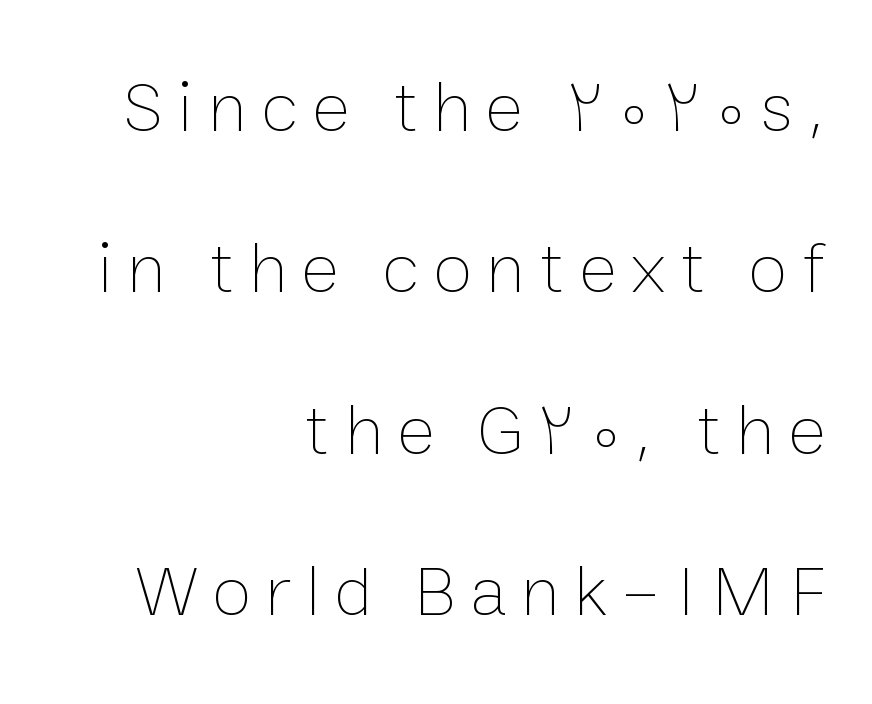
Q: Is the text bold? A: No.
Q: Is the text italic (slanted)? A: No, it is upright.
Q: Is the text underlined? A: No.
Q: How is the paragraph aligned? A: Right-aligned.
Q: Is the spacing between letters normal or unusually wide? A: Unusually wide.
Q: Is the spacing between lines tight, normal or loose? A: Loose.
Q: Width (condensed, normal, or wide)? A: Normal.
Q: Stroke contrast? A: Low.
Q: x-height? A: Medium.
Q: Monospaced? A: No.
